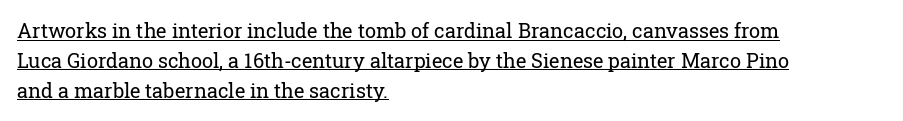
The image shows 20 px text type, upright; set left-aligned, normal line spacing (1.49x), normal letter spacing, underlined.
